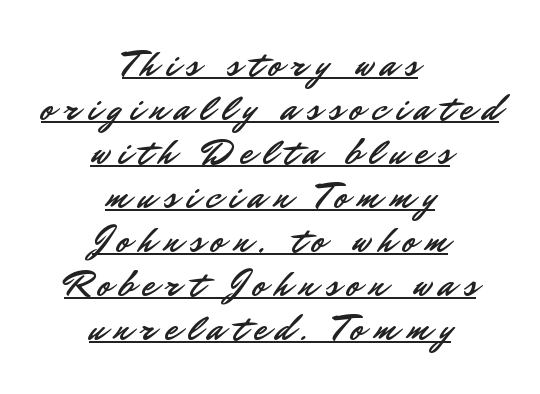
{"serif": "no", "width": "normal", "stroke_contrast": "low", "x_height": "small", "monospaced": "no", "underline": "yes", "align": "center", "line_spacing_ratio": 1.19, "letter_spacing": "wide", "letter_spacing_em": 0.25, "glyph_px": 37}
